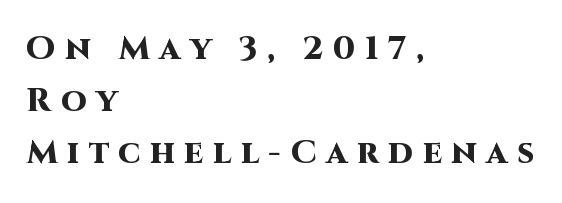
Look at the stroke-to-counter ratio: heavy, a bold. The horizontal fit of the characters is loose and conspicuously gappy. A typesetter would mark this as roman, not italic. These lines stack with their left ends in a neat column.
